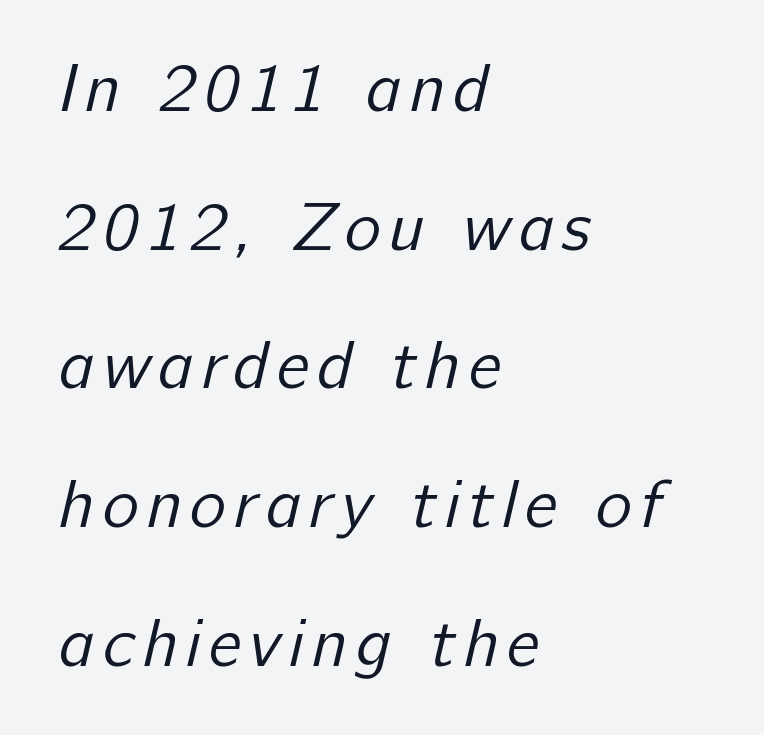
Q: Is the text bold? A: No.
Q: Is the typeface a serif or a sans-serif typeface? A: Sans-serif.
Q: Is the text underlined? A: No.
Q: How is the paragraph aligned? A: Left-aligned.
Q: Is the spacing between lines tight, normal or loose? A: Loose.
Q: Width (condensed, normal, or wide)? A: Normal.
Q: Stroke contrast? A: Low.
Q: x-height? A: Medium.
Q: Monospaced? A: No.
